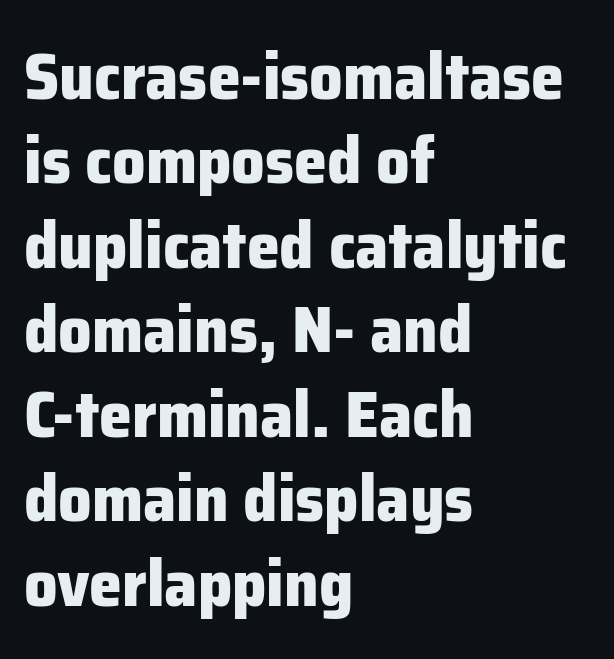
Q: Is the text bold? A: Yes.
Q: Is the text italic (slanted)? A: No, it is upright.
Q: Is the typeface a serif or a sans-serif typeface? A: Sans-serif.
Q: Is the text underlined? A: No.
Q: How is the paragraph aligned? A: Left-aligned.
Q: Is the spacing between letters normal or unusually wide? A: Normal.
Q: Is the spacing between lines tight, normal or loose? A: Normal.
Q: Width (condensed, normal, or wide)? A: Normal.
Q: Stroke contrast? A: Low.
Q: x-height? A: Medium.
Q: Monospaced? A: No.
